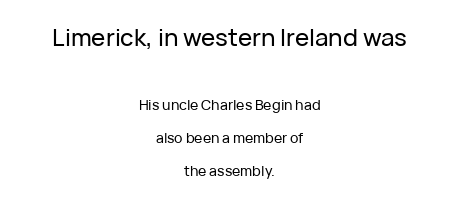
The image shows 24 px text type, upright; set centered, loose line spacing (2.34x), normal letter spacing, not underlined; the first (top) block is 1.71x larger.
